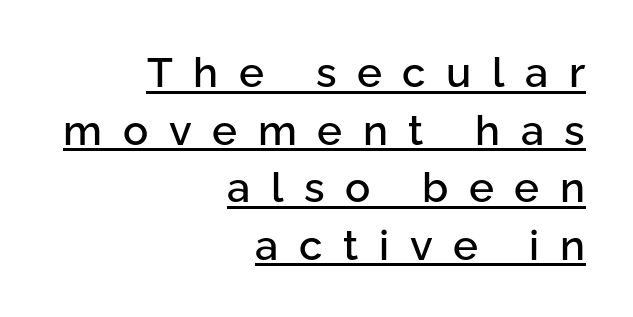
Q: Is the text italic (slanted)? A: No, it is upright.
Q: Is the typeface a serif or a sans-serif typeface? A: Sans-serif.
Q: Is the text underlined? A: Yes.
Q: How is the paragraph aligned? A: Right-aligned.
Q: Is the spacing between letters normal or unusually wide? A: Unusually wide.
Q: Is the spacing between lines tight, normal or loose? A: Normal.
Q: Width (condensed, normal, or wide)? A: Normal.
Q: Stroke contrast? A: Low.
Q: x-height? A: Medium.
Q: Monospaced? A: No.
